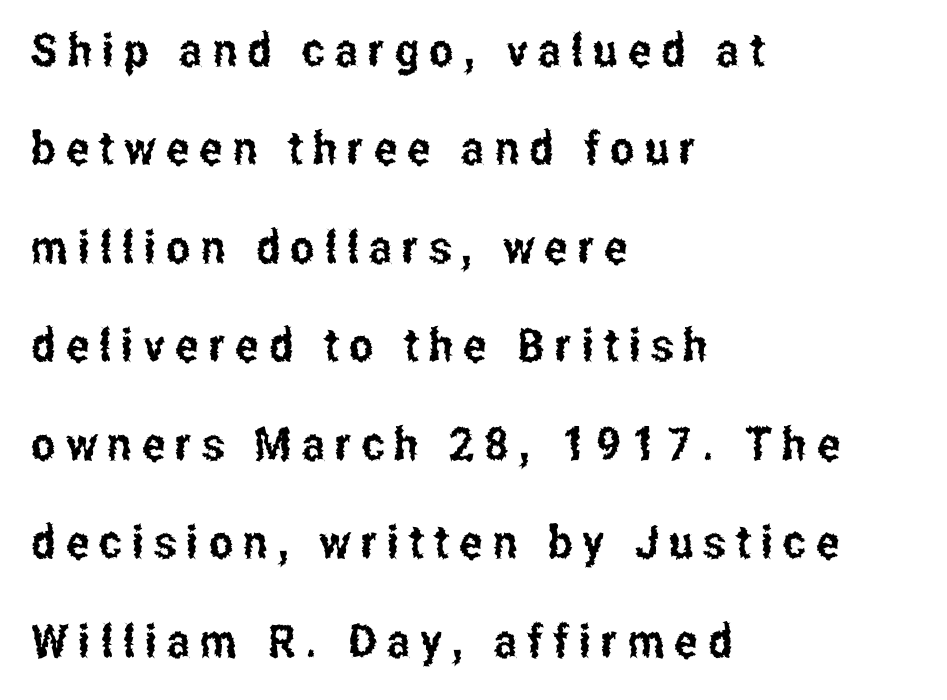
{"serif": "no", "italic": "no", "width": "condensed", "stroke_contrast": "low", "x_height": "medium", "monospaced": "no", "underline": "no", "align": "left", "line_spacing": "loose", "line_spacing_ratio": 2.14, "letter_spacing": "wide", "letter_spacing_em": 0.22, "glyph_px": 46}
